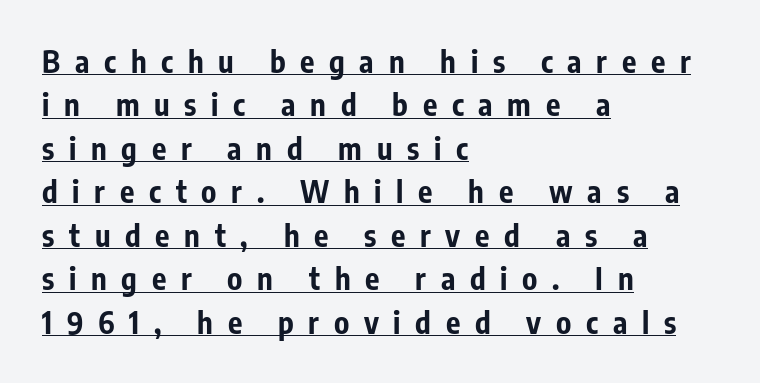
The image shows 30 px bold, condensed sans-serif type, upright; set left-aligned, normal line spacing (1.45x), unusually wide letter spacing (+0.49 em), underlined; low stroke contrast and a medium x-height.
